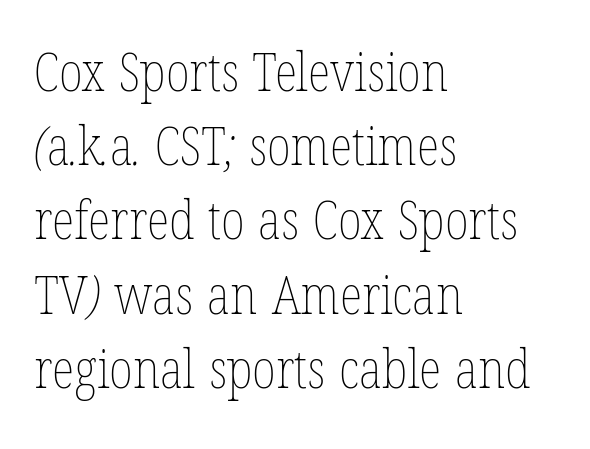
Q: Is the text bold? A: No.
Q: Is the text underlined? A: No.
Q: How is the paragraph aligned? A: Left-aligned.
Q: Is the spacing between letters normal or unusually wide? A: Normal.
Q: Is the spacing between lines tight, normal or loose? A: Normal.
Q: Width (condensed, normal, or wide)? A: Condensed.
Q: Stroke contrast? A: Low.
Q: x-height? A: Medium.
Q: Monospaced? A: No.
